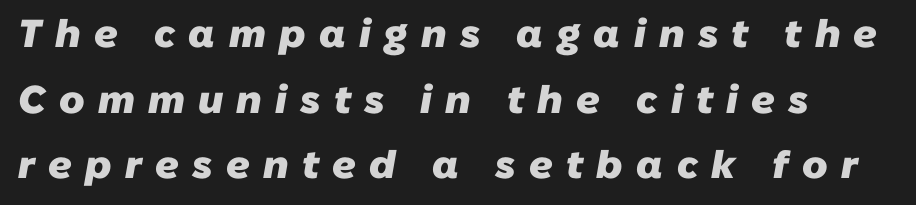
{"serif": "no", "bold": "yes", "weight": "heavy", "width": "normal", "stroke_contrast": "low", "x_height": "medium", "monospaced": "no", "underline": "no", "align": "left", "line_spacing": "normal", "line_spacing_ratio": 1.68, "letter_spacing": "wide", "letter_spacing_em": 0.34, "glyph_px": 39}
